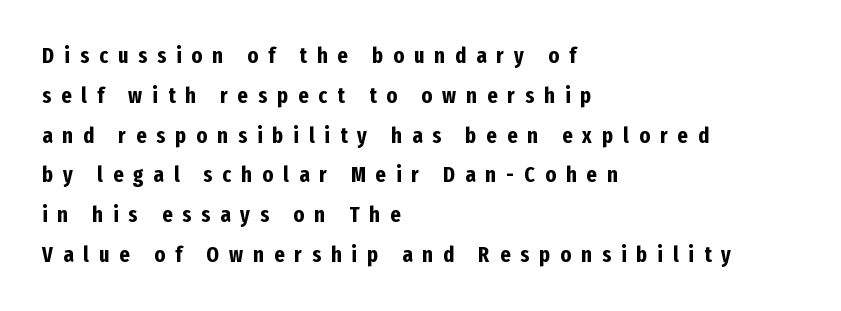
The image shows 22 px bold type, upright; set left-aligned, line spacing 1.81x, unusually wide letter spacing (+0.46 em), not underlined.
